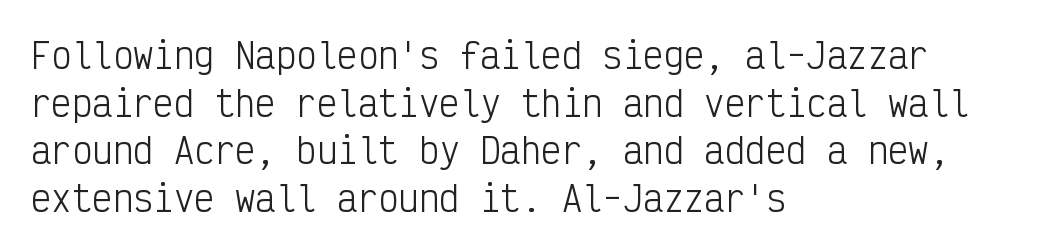
Q: Is the text bold? A: No.
Q: Is the text italic (slanted)? A: No, it is upright.
Q: Is the typeface a serif or a sans-serif typeface? A: Sans-serif.
Q: Is the text underlined? A: No.
Q: How is the paragraph aligned? A: Left-aligned.
Q: Is the spacing between letters normal or unusually wide? A: Normal.
Q: Is the spacing between lines tight, normal or loose? A: Normal.
Q: Width (condensed, normal, or wide)? A: Condensed.
Q: Stroke contrast? A: Low.
Q: x-height? A: Medium.
Q: Monospaced? A: Yes.
